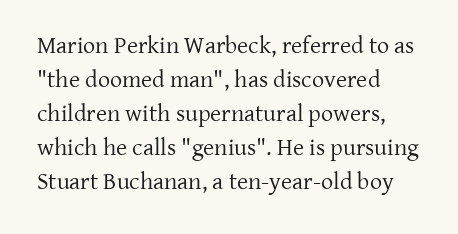
The image shows 24 px text type, upright; set left-aligned, normal line spacing (1.42x), normal letter spacing, not underlined.
